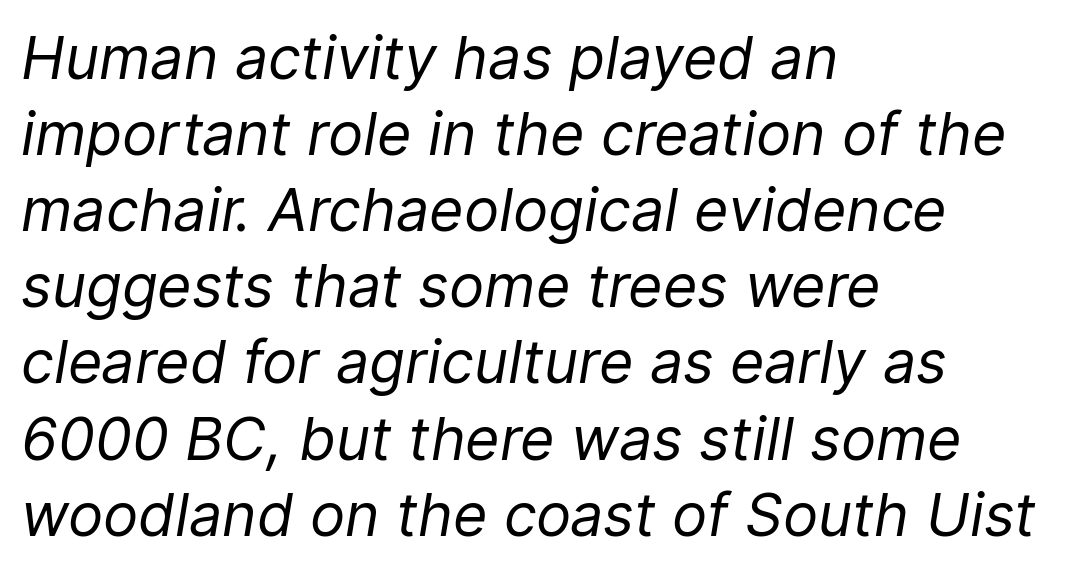
Q: Is the text bold? A: No.
Q: Is the text italic (slanted)? A: Yes, it leans right by about 9 degrees.
Q: Is the text underlined? A: No.
Q: How is the paragraph aligned? A: Left-aligned.
Q: Is the spacing between letters normal or unusually wide? A: Normal.
Q: Is the spacing between lines tight, normal or loose? A: Normal.
Q: Width (condensed, normal, or wide)? A: Normal.
Q: Stroke contrast? A: Low.
Q: x-height? A: Medium.
Q: Monospaced? A: No.
